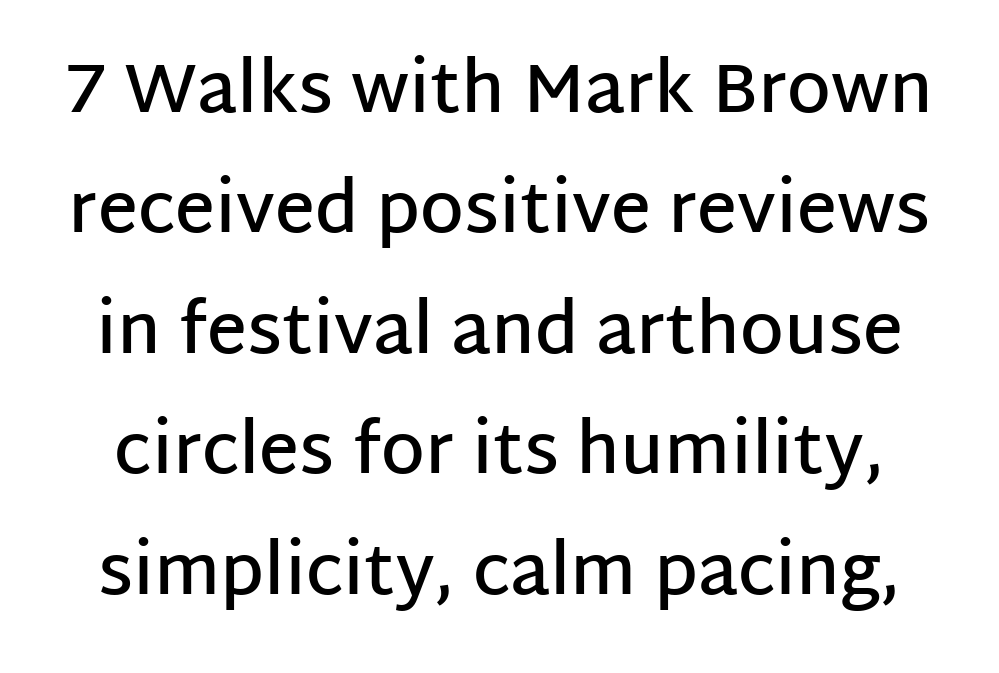
Stroke thickness is moderately raised; the sample reads as semibold. Characters follow at the spacing the type designer built in. Style check: upright. Each letter's strokes conclude bluntly, with no projecting serifs. No word sits above an underline.
